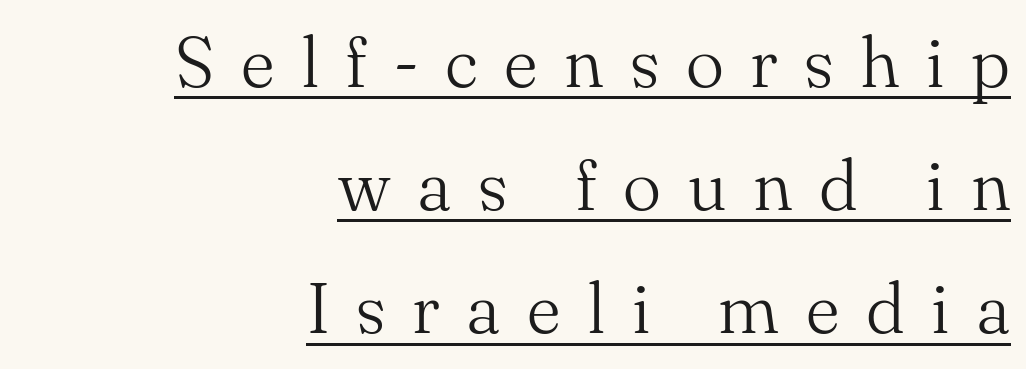
No extra ink here — the face is not bold. Does the copy run flush right? Yes — the right margin is perfectly even. Caption: lettering with a line underneath. The face used here is proportionally spaced, like ordinary book or web type.
